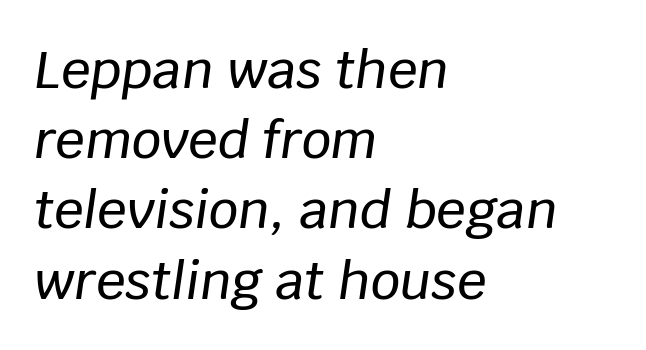
Between one letter and the next there's only the usual sliver of space. Slant detected: the letters are inclined. The words here are not underlined. Casual observation: everything's shoved over to the left. Vertically, the passage feels balanced, rows spaced as you'd expect. The letters advance in unequal steps, a hallmark of proportional type.
